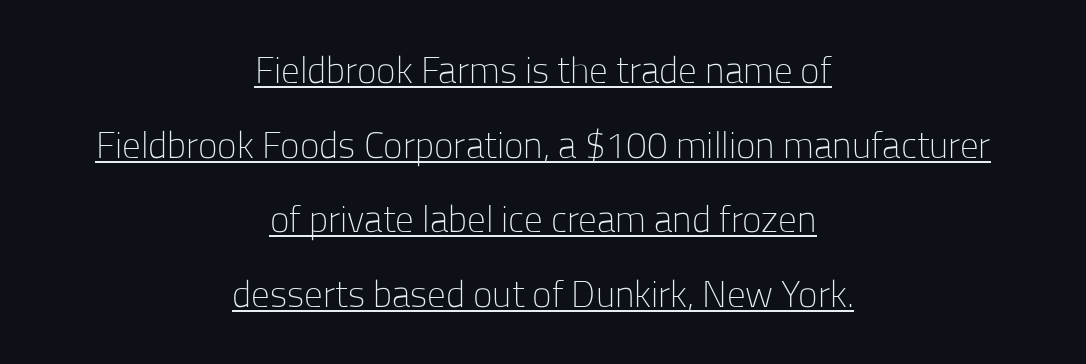
Q: Is the text bold? A: No.
Q: Is the text italic (slanted)? A: No, it is upright.
Q: Is the typeface a serif or a sans-serif typeface? A: Sans-serif.
Q: Is the text underlined? A: Yes.
Q: How is the paragraph aligned? A: Centered.
Q: Is the spacing between letters normal or unusually wide? A: Normal.
Q: Is the spacing between lines tight, normal or loose? A: Loose.
Q: Width (condensed, normal, or wide)? A: Normal.
Q: Stroke contrast? A: Low.
Q: x-height? A: Medium.
Q: Monospaced? A: No.
